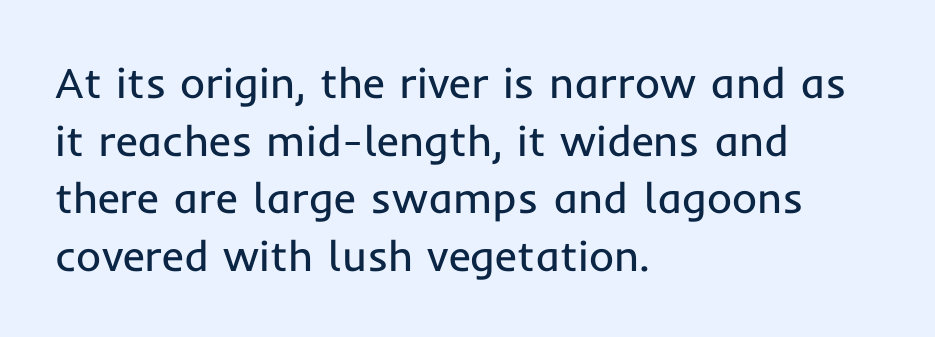
The image shows 43 px regular-weight sans-serif type, upright; set left-aligned, normal line spacing (1.34x), normal letter spacing, not underlined; low stroke contrast and a medium x-height.
